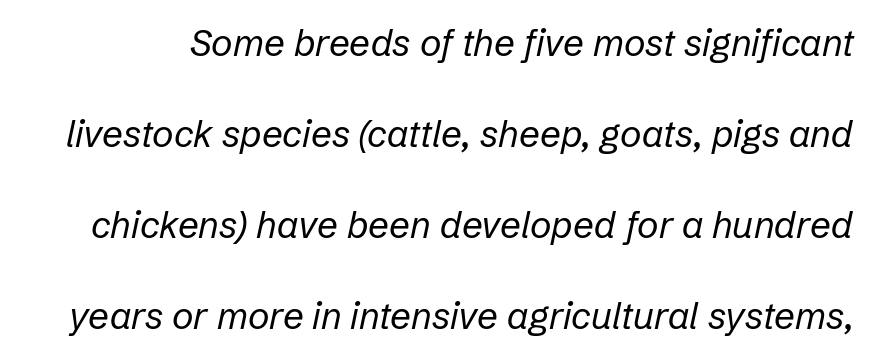
No heavy texture on the line: the type isn't bold. In terms of letterspacing, this is plain default setting. Horizontal bands of white between lines are thick stripes. Check under the words: just untouched page.
